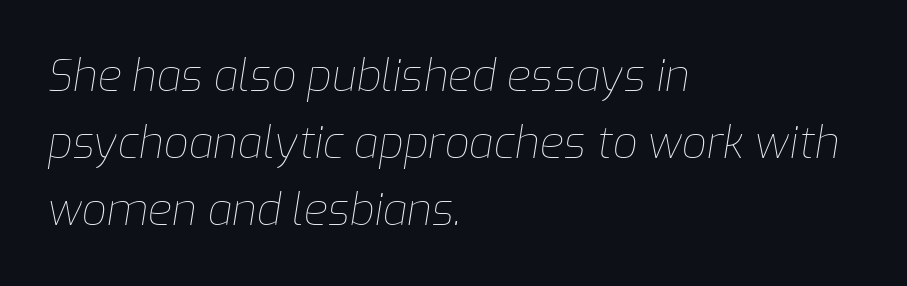
Q: Is the text bold? A: No.
Q: Is the text italic (slanted)? A: Yes, it leans right by about 9 degrees.
Q: Is the text underlined? A: No.
Q: How is the paragraph aligned? A: Left-aligned.
Q: Is the spacing between letters normal or unusually wide? A: Normal.
Q: Is the spacing between lines tight, normal or loose? A: Normal.
Q: Width (condensed, normal, or wide)? A: Normal.
Q: Stroke contrast? A: Low.
Q: x-height? A: Medium.
Q: Monospaced? A: No.
